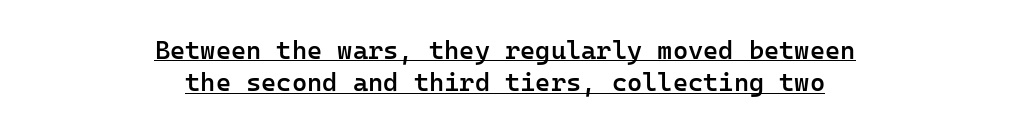
Look at the stroke-to-counter ratio: somewhat heavy, a semibold. The face used here is rendered with its standard letterfit. This rendering features underlined lettering. Regarding leading, the lines here are spaced in the standard way. Nope, not italic — everything's standing straight. If you folded the block vertically in half, each line would mirror itself in length.
